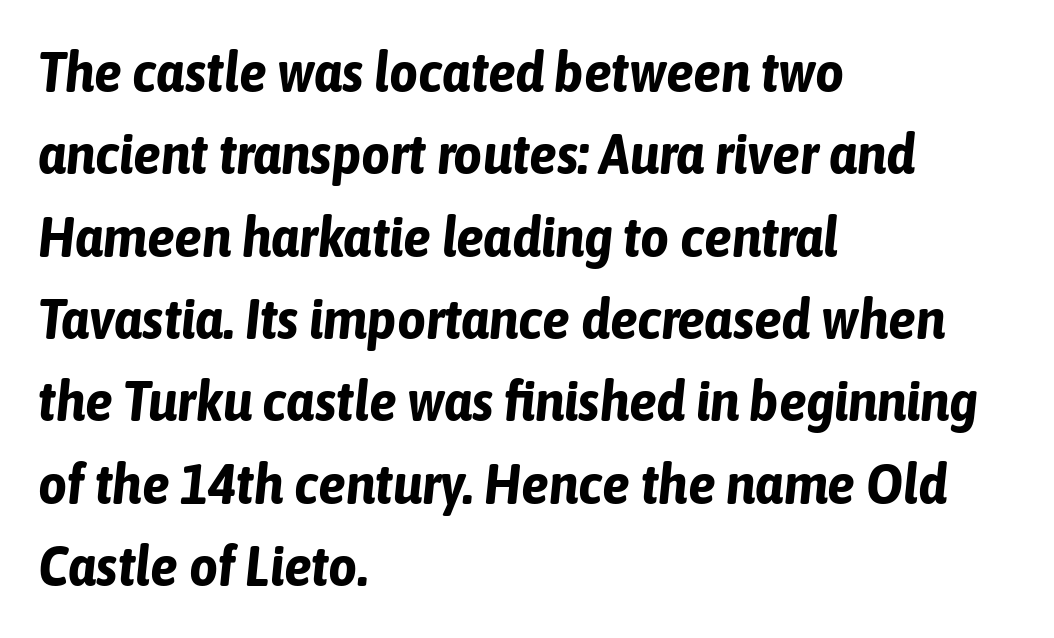
The image shows 56 px bold, condensed type, italic (leaning right); set left-aligned, normal line spacing (1.47x), normal letter spacing, not underlined; low stroke contrast and a medium x-height.
